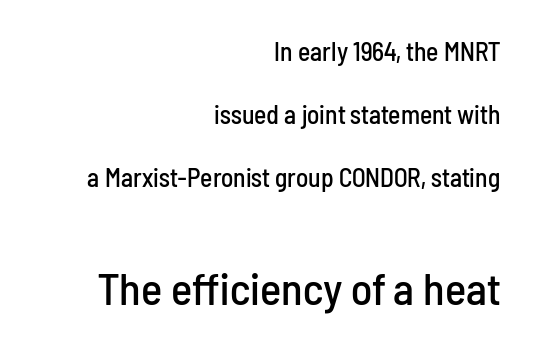
{"serif": "no", "italic": "no", "width": "condensed", "stroke_contrast": "low", "x_height": "medium", "monospaced": "no", "underline": "no", "align": "right", "line_spacing": "loose", "line_spacing_ratio": 2.42, "letter_spacing": "normal", "letter_spacing_em": 0.0, "larger_block": "second", "size_ratio": 1.73, "glyph_px": 45}
